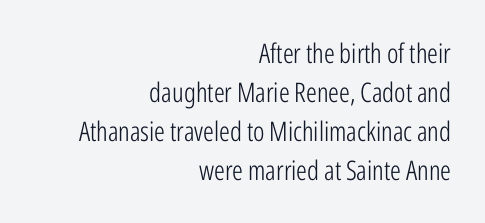
{"italic": "no", "bold": "no", "underline": "no", "align": "right", "line_spacing": "normal", "line_spacing_ratio": 1.45, "letter_spacing": "normal", "letter_spacing_em": 0.0, "glyph_px": 27}
